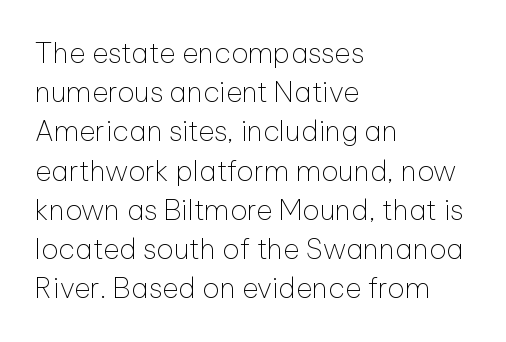
The image shows 28 px thin sans-serif type, upright; set left-aligned, normal line spacing (1.4x), normal letter spacing, not underlined; low stroke contrast and a medium x-height.
